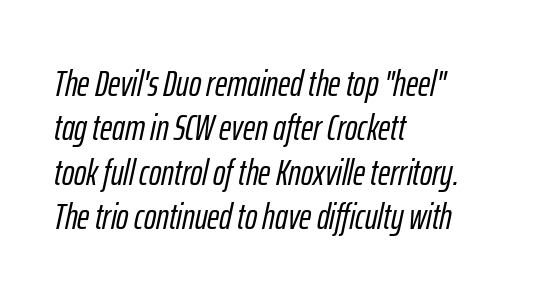
{"italic": "yes", "lean": "right", "slant_degrees": 12, "width": "condensed", "stroke_contrast": "low", "x_height": "medium", "monospaced": "no", "underline": "no", "align": "left", "line_spacing_ratio": 1.2, "letter_spacing": "normal", "letter_spacing_em": 0.0, "glyph_px": 37}
